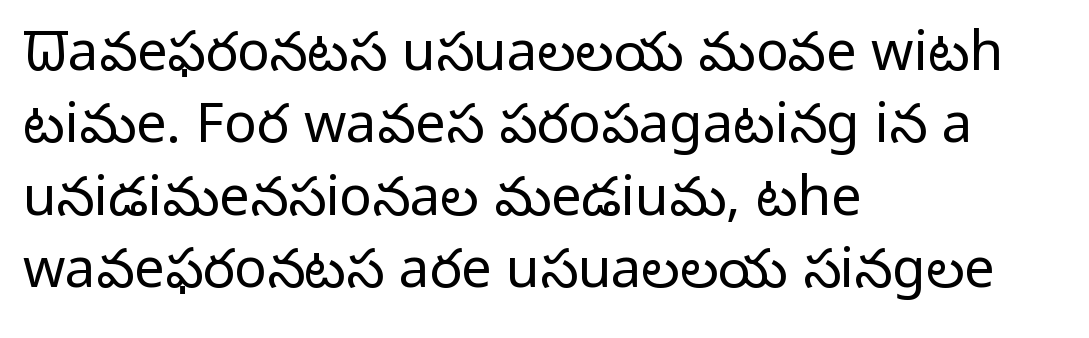
{"serif": "no", "italic": "no", "bold": "no", "weight": "light", "width": "normal", "stroke_contrast": "low", "x_height": "medium", "monospaced": "no", "underline": "no", "align": "left", "line_spacing": "normal", "line_spacing_ratio": 1.34, "letter_spacing": "normal", "letter_spacing_em": 0.0, "glyph_px": 54}
